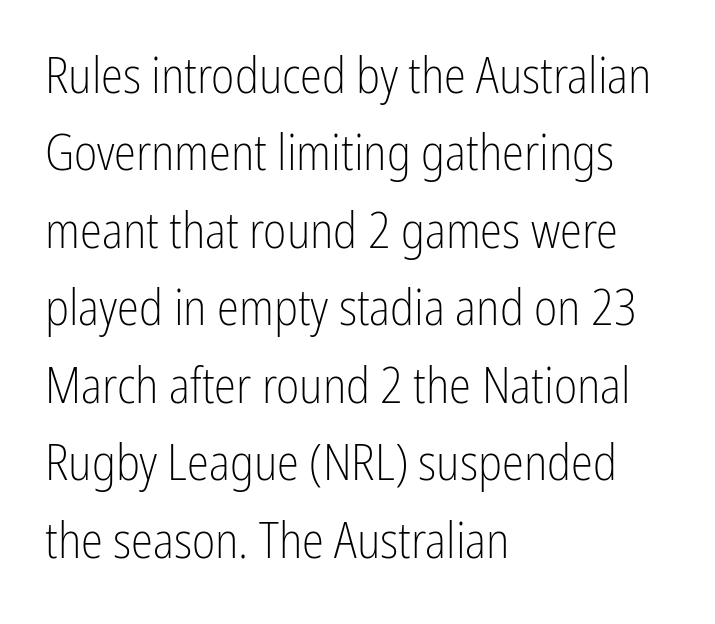
The letters advance in unequal steps, a hallmark of proportional type. Every stem runs plumb, perpendicular to the baseline. Each stroke keeps to a modest, everyday thickness or less. Type without underlining.
